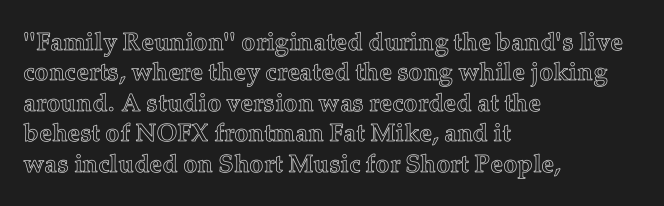
Q: Is the text italic (slanted)? A: No, it is upright.
Q: Is the text underlined? A: No.
Q: How is the paragraph aligned? A: Left-aligned.
Q: Is the spacing between letters normal or unusually wide? A: Normal.
